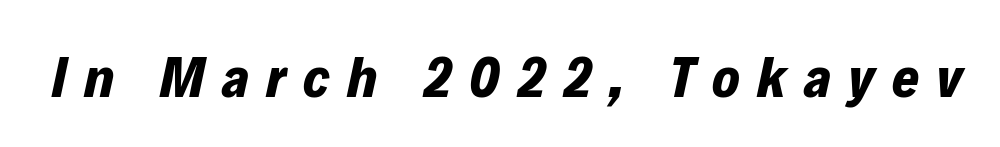
The image shows 58 px bold type, italic (leaning right); set unusually wide letter spacing (+0.3 em), not underlined; low stroke contrast and a medium x-height.
